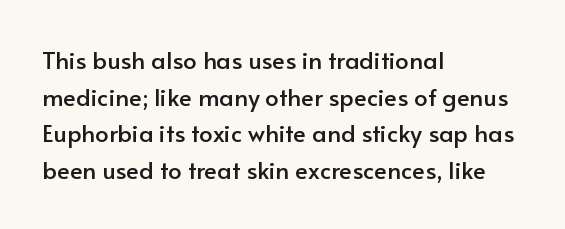
Q: Is the text italic (slanted)? A: No, it is upright.
Q: Is the text underlined? A: No.
Q: How is the paragraph aligned? A: Left-aligned.
Q: Is the spacing between letters normal or unusually wide? A: Normal.
Q: Is the spacing between lines tight, normal or loose? A: Normal.
